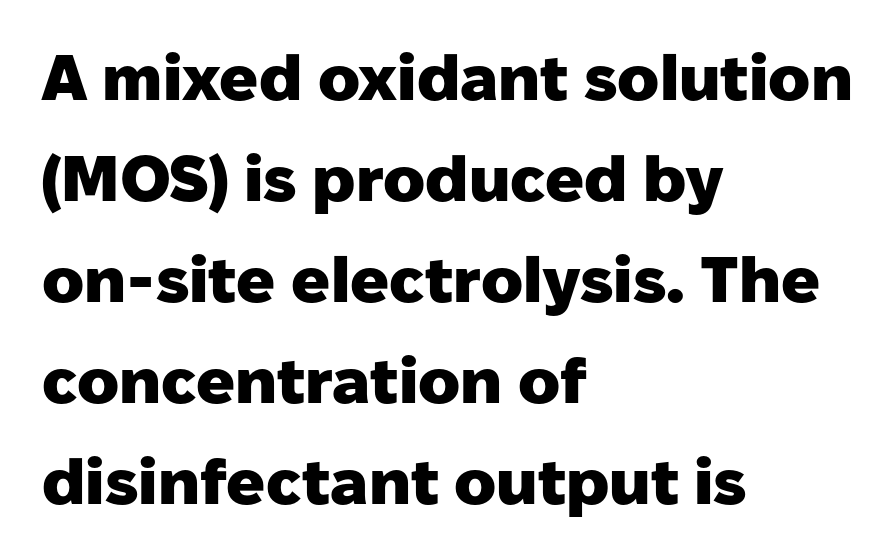
{"serif": "no", "italic": "no", "bold": "yes", "weight": "heavy", "width": "normal", "stroke_contrast": "low", "x_height": "medium", "monospaced": "no", "underline": "no", "align": "left", "line_spacing": "normal", "line_spacing_ratio": 1.58, "letter_spacing": "normal", "letter_spacing_em": 0.0, "glyph_px": 64}
